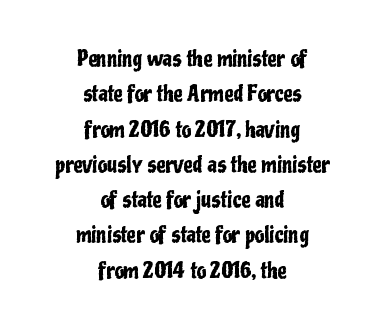
{"italic": "no", "underline": "no", "align": "center", "line_spacing": "normal", "line_spacing_ratio": 1.68, "letter_spacing": "normal", "letter_spacing_em": 0.0, "glyph_px": 21}
